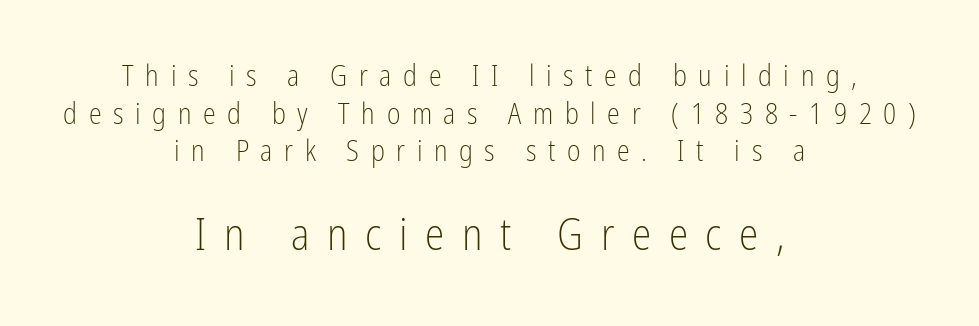
{"serif": "no", "italic": "no", "bold": "no", "weight": "light", "width": "condensed", "stroke_contrast": "low", "x_height": "medium", "monospaced": "no", "underline": "no", "align": "center", "line_spacing": "normal", "line_spacing_ratio": 1.3, "letter_spacing": "wide", "letter_spacing_em": 0.4, "larger_block": "second", "size_ratio": 1.52, "glyph_px": 44}
